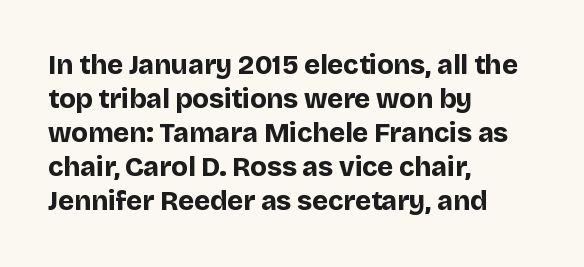
Q: Is the text bold? A: Yes.
Q: Is the text italic (slanted)? A: No, it is upright.
Q: Is the text underlined? A: No.
Q: How is the paragraph aligned? A: Left-aligned.
Q: Is the spacing between letters normal or unusually wide? A: Normal.
Q: Is the spacing between lines tight, normal or loose? A: Normal.
